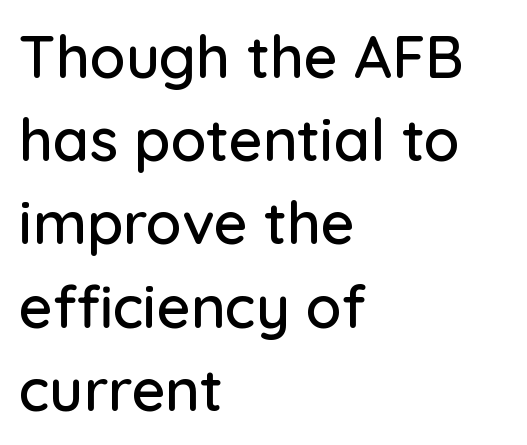
Vertical spacing — default. The type family on display is of the sans-serif kind. These lines stack with their left ends in a neat column. The face used here is proportionally spaced, like ordinary book or web type. Is there any slant? The stems are plumb. No extra tracking has been applied to these lines.
